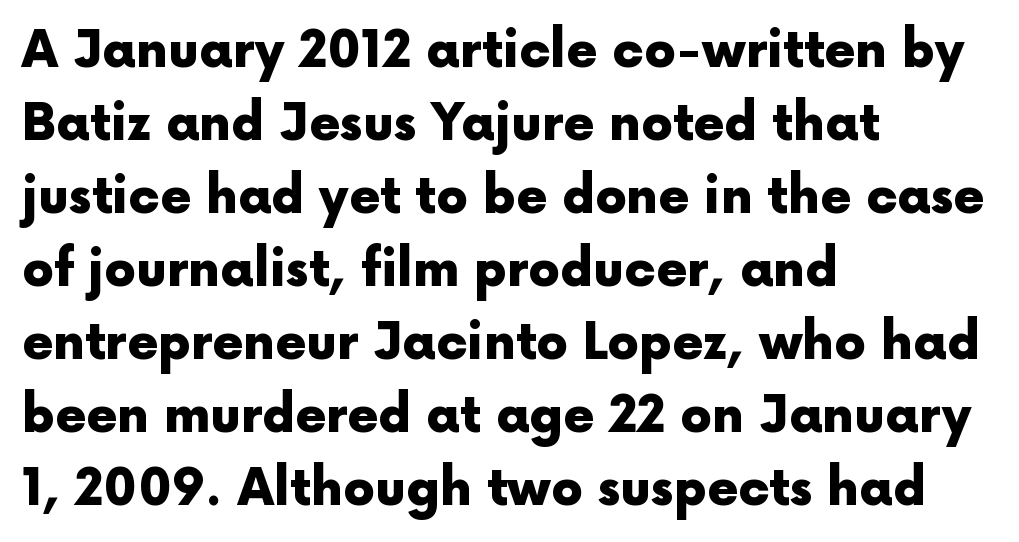
Check where the strokes stop: nothing finishes them off — pure sans. A clean baseline with only descenders dipping below it. Strong, thick strokes mark this as bold type. Tracking here is standard; glyphs follow each other at the usual distance.
